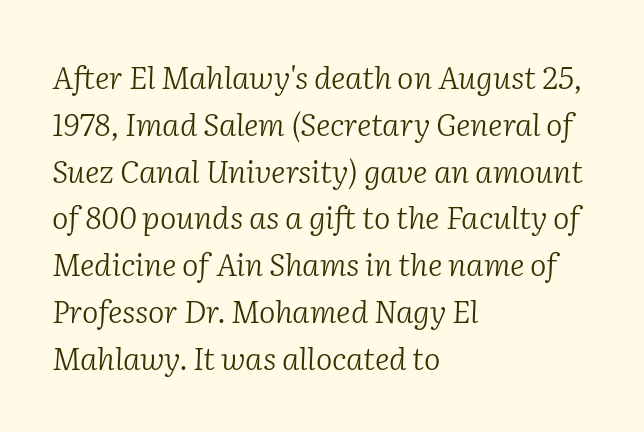
Q: Is the text bold? A: No.
Q: Is the text italic (slanted)? A: Yes, it leans right by about 2 degrees.
Q: Is the typeface a serif or a sans-serif typeface? A: Serif.
Q: Is the text underlined? A: No.
Q: How is the paragraph aligned? A: Left-aligned.
Q: Is the spacing between letters normal or unusually wide? A: Normal.
Q: Is the spacing between lines tight, normal or loose? A: Normal.
Q: Width (condensed, normal, or wide)? A: Normal.
Q: Stroke contrast? A: Low.
Q: x-height? A: Medium.
Q: Monospaced? A: No.
